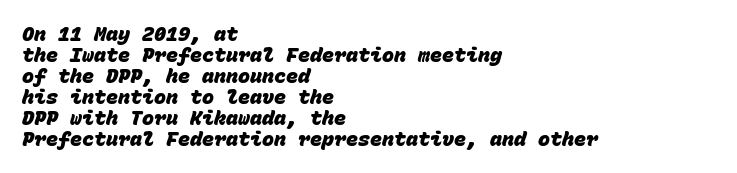
A full-strength bold gives these letters their thick strokes. The passage shown is not underscored anywhere. The paragraph shown leans on its left margin. Baseline-to-baseline distance is barely more than the letter height. The face used here is rendered with its standard letterfit.
